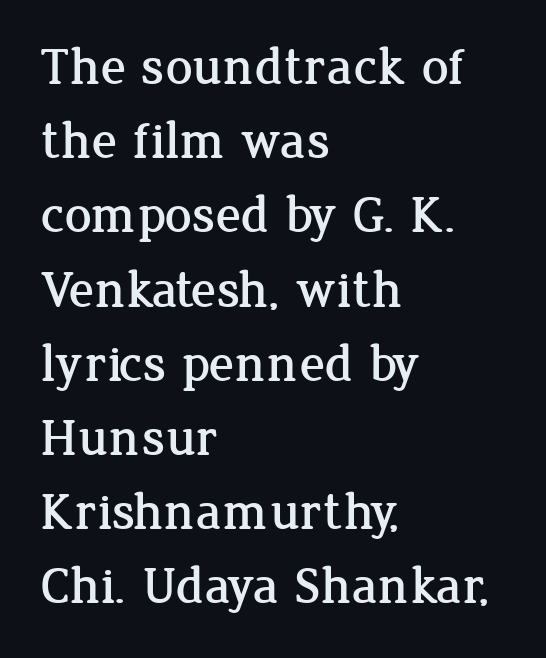
The rag falls on the right side of this text block. Only glyphs here, with clear space below each row. The rendering keeps characters at their native spacing. Do the letters lean? They stand straight. Whoever set this chose a conventional vertical rhythm. The face used here is proportionally spaced, like ordinary book or web type.
